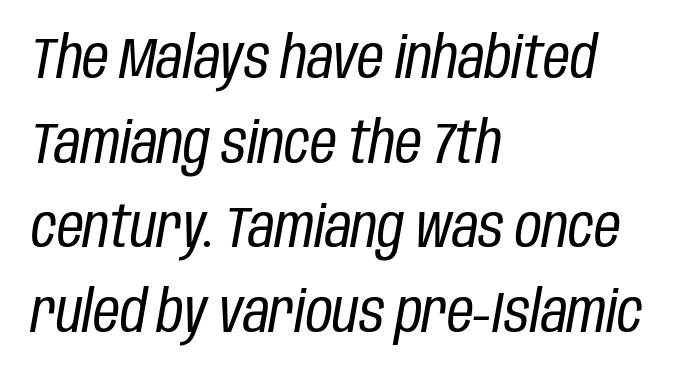
{"italic": "yes", "lean": "right", "slant_degrees": 10, "bold": "no", "weight": "regular", "width": "condensed", "stroke_contrast": "low", "x_height": "large", "monospaced": "no", "underline": "no", "align": "left", "line_spacing": "normal", "line_spacing_ratio": 1.46, "letter_spacing": "normal", "letter_spacing_em": 0.0, "glyph_px": 58}
